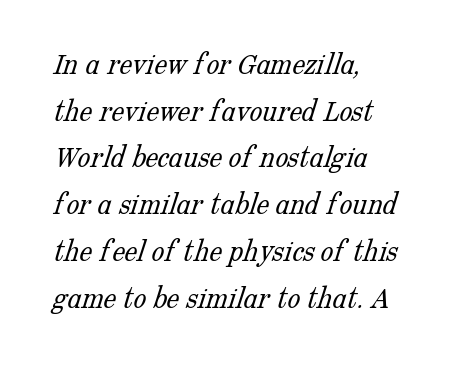
Q: Is the text bold? A: No.
Q: Is the typeface a serif or a sans-serif typeface? A: Serif.
Q: Is the text underlined? A: No.
Q: How is the paragraph aligned? A: Left-aligned.
Q: Is the spacing between letters normal or unusually wide? A: Normal.
Q: Is the spacing between lines tight, normal or loose? A: Normal.
Q: Width (condensed, normal, or wide)? A: Normal.
Q: Stroke contrast? A: Low.
Q: x-height? A: Medium.
Q: Monospaced? A: No.
